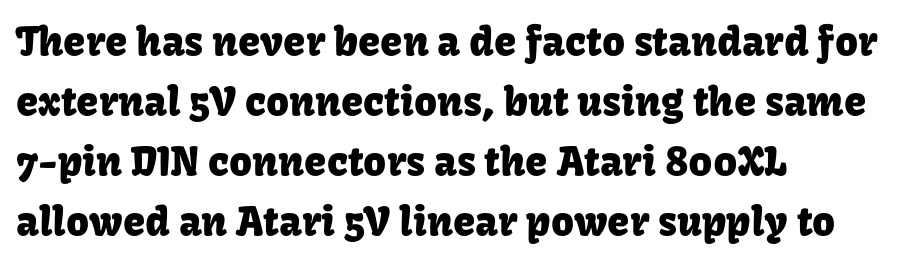
Interline gaps are of average width in this sample. Italic? Not at all — the glyphs are vertical. Each row of text sits above clean, open space. Tracking here is standard; glyphs follow each other at the usual distance. This sample uses a sans-serif face. Looks like regular typesetting: each glyph gets only the width it needs.
